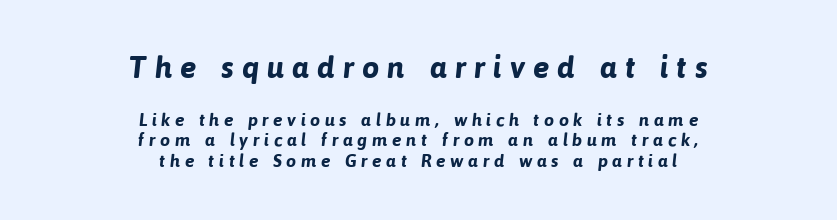
Q: Is the text bold? A: Yes.
Q: Is the typeface a serif or a sans-serif typeface? A: Sans-serif.
Q: Is the text underlined? A: No.
Q: How is the paragraph aligned? A: Centered.
Q: Is the spacing between letters normal or unusually wide? A: Unusually wide.
Q: Is the spacing between lines tight, normal or loose? A: Tight.
Q: Which block of text is set in a larger size, the first (top) or the second (bottom)? A: The first (top) one.
Q: Width (condensed, normal, or wide)? A: Normal.
Q: Stroke contrast? A: Low.
Q: x-height? A: Medium.
Q: Monospaced? A: No.
